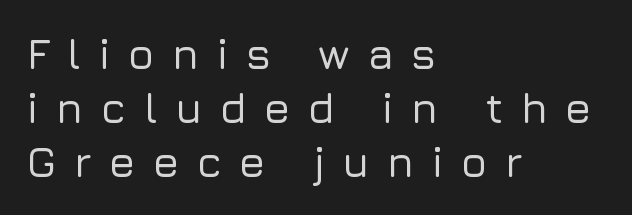
Q: Is the text italic (slanted)? A: No, it is upright.
Q: Is the typeface a serif or a sans-serif typeface? A: Sans-serif.
Q: Is the text underlined? A: No.
Q: How is the paragraph aligned? A: Left-aligned.
Q: Is the spacing between letters normal or unusually wide? A: Unusually wide.
Q: Is the spacing between lines tight, normal or loose? A: Normal.
Q: Width (condensed, normal, or wide)? A: Normal.
Q: Stroke contrast? A: Low.
Q: x-height? A: Medium.
Q: Monospaced? A: No.
